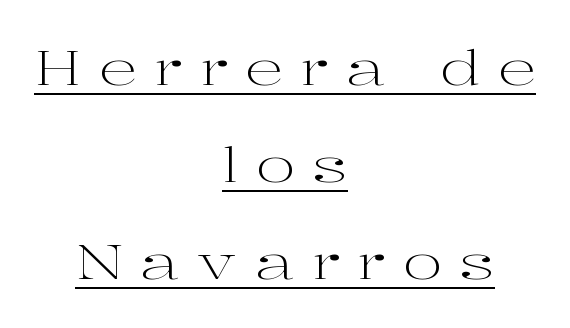
{"serif": "yes", "italic": "no", "bold": "no", "weight": "light", "width": "wide", "stroke_contrast": "high", "x_height": "medium", "monospaced": "no", "underline": "yes", "align": "center", "line_spacing": "loose", "line_spacing_ratio": 2.02, "letter_spacing": "wide", "letter_spacing_em": 0.36, "glyph_px": 48}
